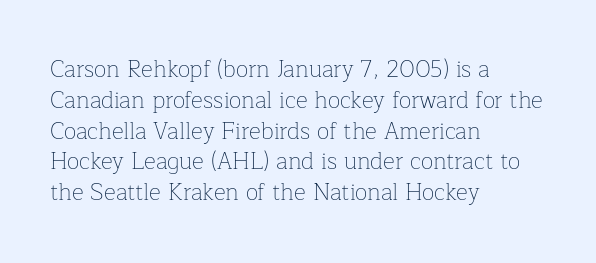
{"italic": "no", "bold": "no", "underline": "no", "align": "left", "line_spacing": "normal", "line_spacing_ratio": 1.34, "letter_spacing": "normal", "letter_spacing_em": 0.0, "glyph_px": 23}
